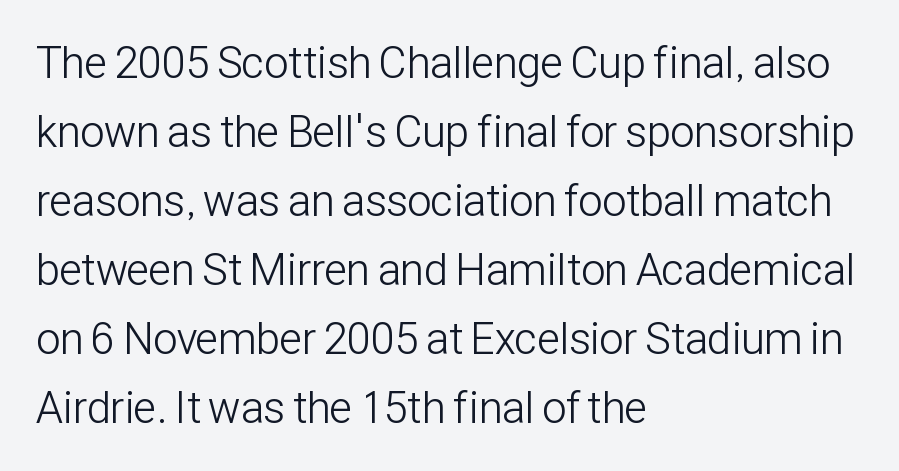
The image shows 44 px light, condensed sans-serif type, upright; set left-aligned, normal line spacing (1.57x), normal letter spacing, not underlined; low stroke contrast and a medium x-height.
